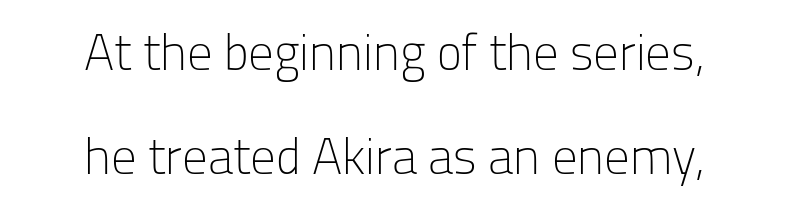
The image shows 51 px light sans-serif type, upright; set loose line spacing (2.03x), normal letter spacing, not underlined; low stroke contrast and a medium x-height.
